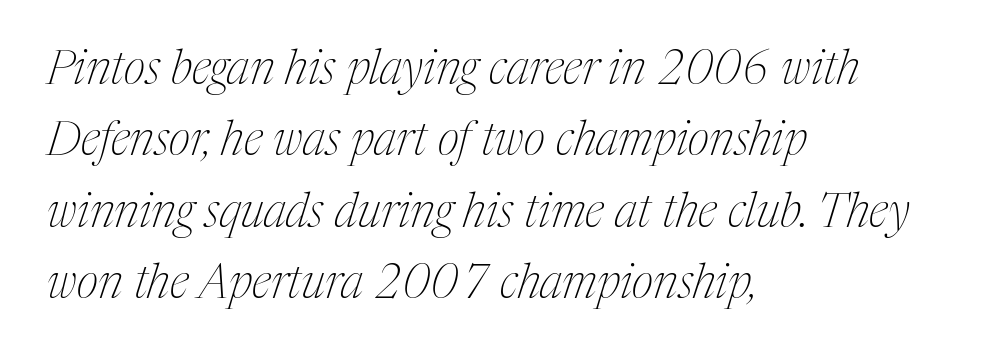
The line texture is even and compact thanks to regular tracking. In terms of posture, this sample is oblique. Serif or sans? Serif — the stroke terminals have little feet. The strokes carry an ordinary text weight at most. The passage is arranged the way most books set body copy — flush left.
